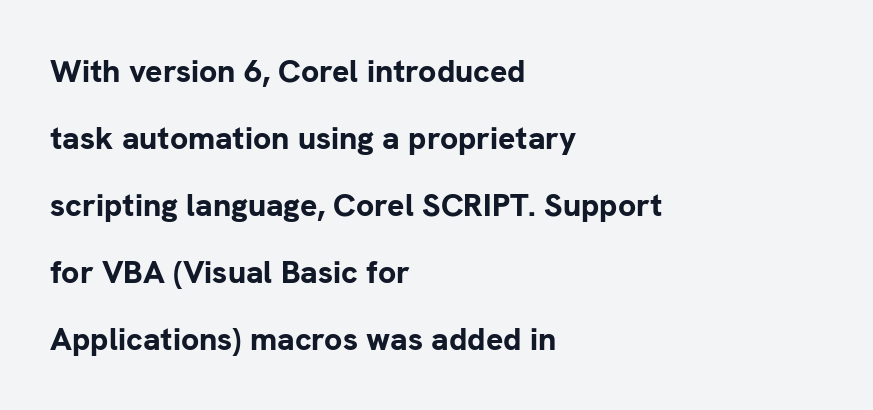
The image shows 32 px bold sans-serif type, upright; set left-aligned, loose line spacing (2.09x), normal letter spacing, not underlined; low stroke contrast and a medium x-height.
